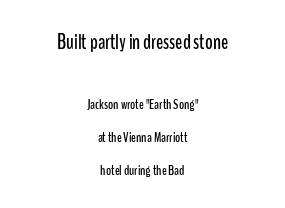
The strip under each line holds only bare page. Is there much room between lines? Yes — plenty of vertical air separates them. A typesetter would mark this as roman, not italic. Typeset on center — no edge is straight. Between one letter and the next there's only the usual sliver of space.
